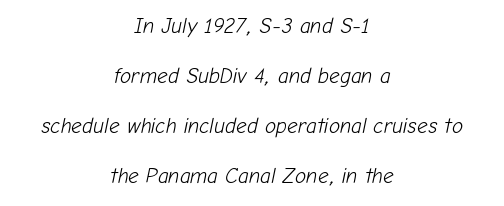
The image shows 21 px text type, italic (leaning right); set centered, loose line spacing (2.38x), normal letter spacing, not underlined.
